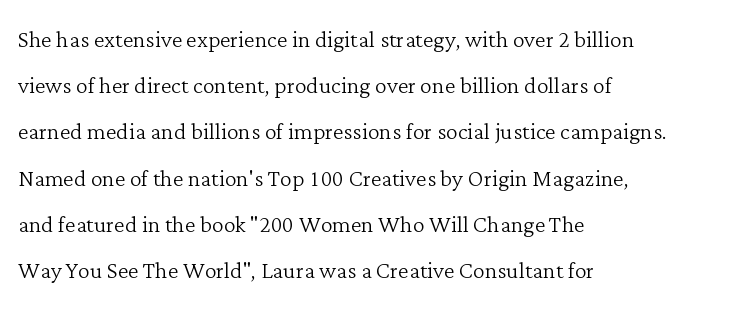
Q: Is the text bold? A: No.
Q: Is the text italic (slanted)? A: No, it is upright.
Q: Is the typeface a serif or a sans-serif typeface? A: Serif.
Q: Is the text underlined? A: No.
Q: How is the paragraph aligned? A: Left-aligned.
Q: Is the spacing between letters normal or unusually wide? A: Normal.
Q: Is the spacing between lines tight, normal or loose? A: Normal.
Q: Width (condensed, normal, or wide)? A: Normal.
Q: Stroke contrast? A: Low.
Q: x-height? A: Medium.
Q: Monospaced? A: No.
